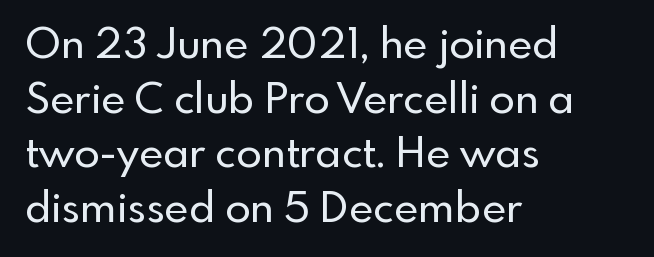
Notice how the passage keeps a crisp vertical edge on the left only. Horizontal bands of white between lines are of average thickness. Character widths vary here, with narrow letters taking less room than wide ones. The letters stand upright; this is a roman face.
